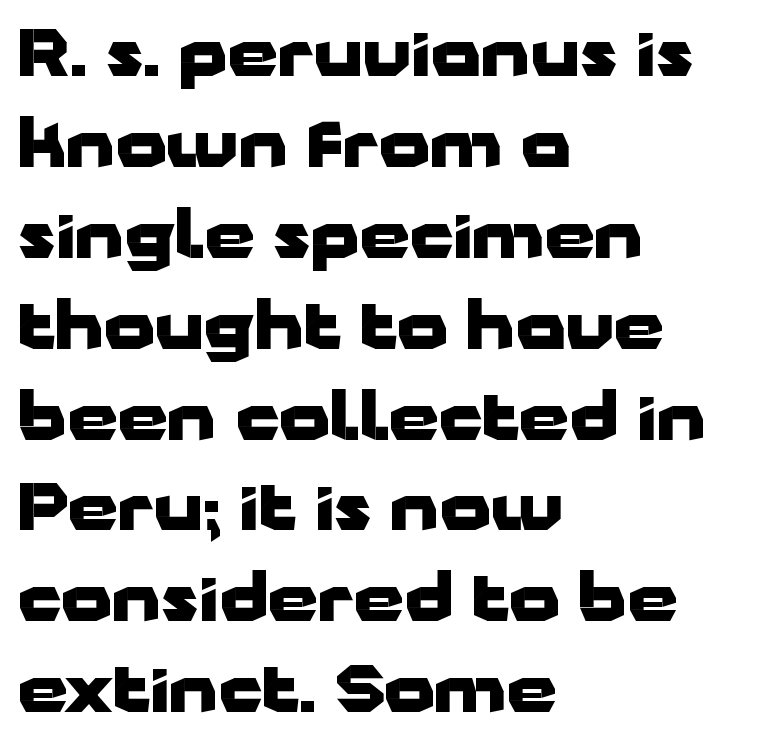
{"serif": "no", "italic": "no", "bold": "yes", "weight": "heavy", "width": "wide", "stroke_contrast": "low", "x_height": "medium", "monospaced": "no", "underline": "no", "align": "left", "line_spacing": "normal", "line_spacing_ratio": 1.42, "letter_spacing": "normal", "letter_spacing_em": 0.0, "glyph_px": 64}
